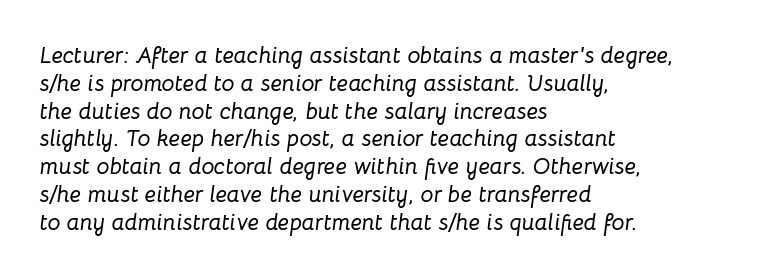
Q: Is the text italic (slanted)? A: Yes, it leans right by about 8 degrees.
Q: Is the text underlined? A: No.
Q: How is the paragraph aligned? A: Left-aligned.
Q: Is the spacing between letters normal or unusually wide? A: Normal.
